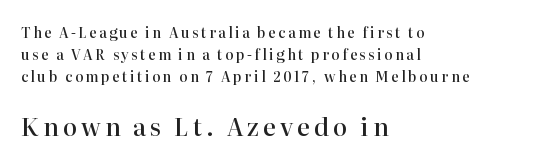
Q: Is the text bold? A: Semi-bold.
Q: Is the text italic (slanted)? A: No, it is upright.
Q: Is the text underlined? A: No.
Q: How is the paragraph aligned? A: Left-aligned.
Q: Is the spacing between lines tight, normal or loose? A: Normal.
Q: Which block of text is set in a larger size, the first (top) or the second (bottom)? A: The second (bottom) one.
